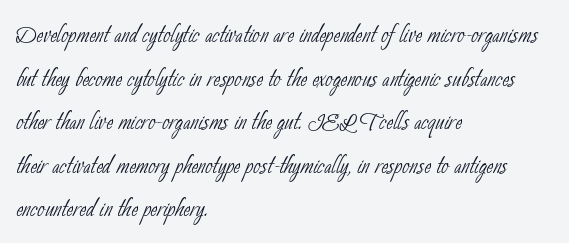
{"serif": "no", "bold": "no", "weight": "thin", "width": "condensed", "stroke_contrast": "low", "x_height": "small", "monospaced": "no", "underline": "no", "align": "left", "line_spacing": "normal", "line_spacing_ratio": 1.36, "letter_spacing": "normal", "letter_spacing_em": 0.0, "glyph_px": 32}
